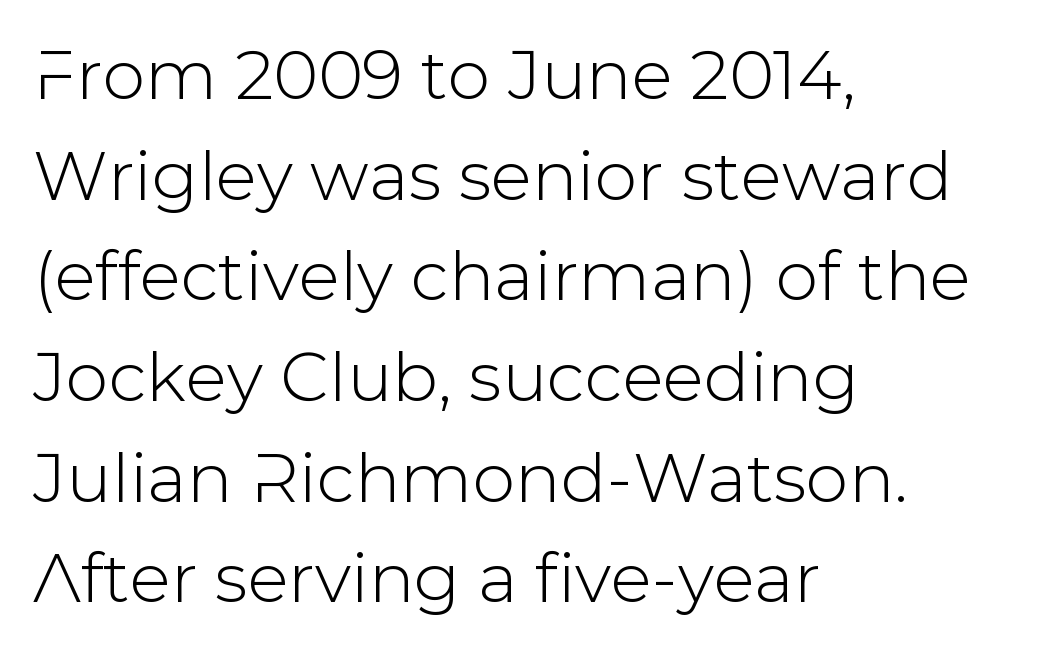
Here the designer chose a conventional face with non-uniform glyph widths. Grotesque or geometric, the face here clearly has no serifs. These lines are set flush left with a ragged right edge. The typography opts for an upright posture over an oblique one.
